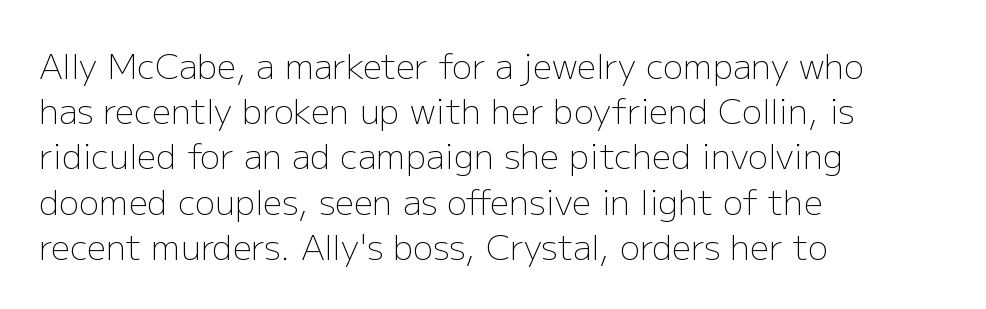
The image shows 34 px light sans-serif type, upright; set left-aligned, normal line spacing (1.33x), normal letter spacing, not underlined; low stroke contrast and a medium x-height.
